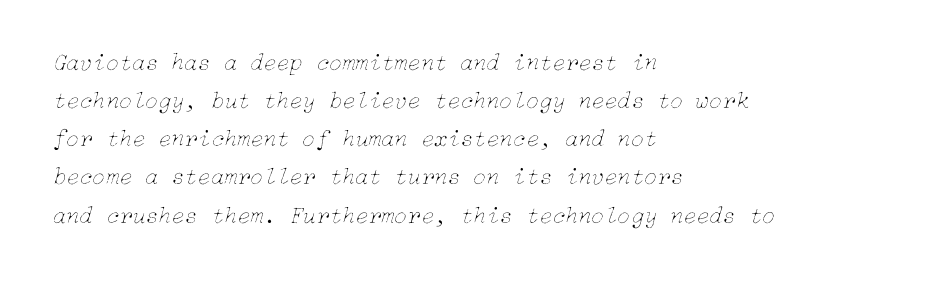
The image shows 24 px text type, italic (leaning right); set left-aligned, normal line spacing (1.59x), normal letter spacing, not underlined.
